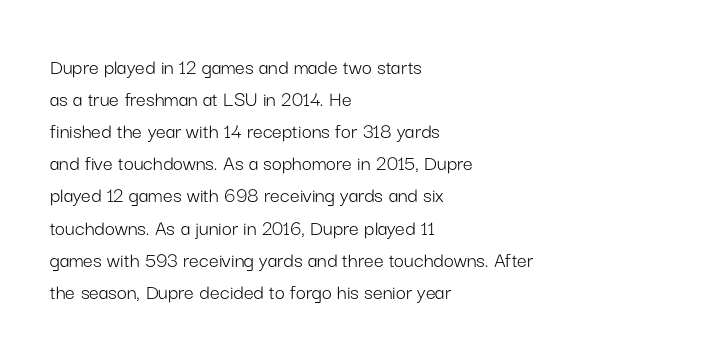
Weight: in the light-to-regular range. These lines keep a tight, regular rhythm from letter to letter. Any mark beneath the type? The region is blank. Left-aligned paragraph, ragged on the right. If you drew a line through each stem, it would be perfectly vertical. Honestly, the row spacing looks completely unremarkable.
